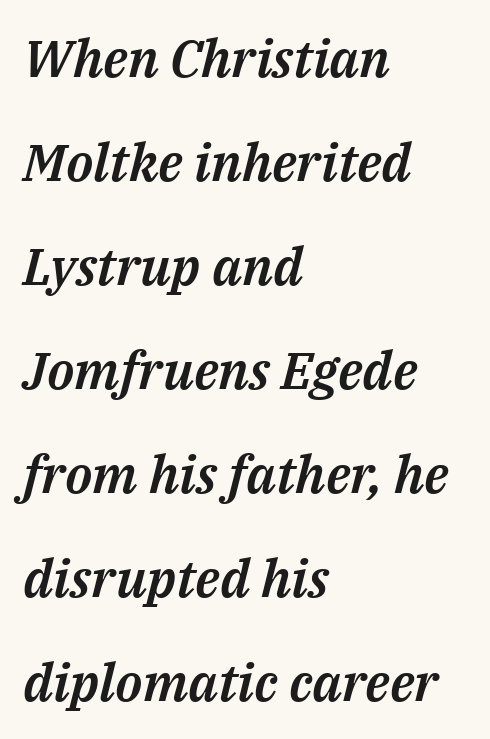
In terms of posture, this sample is oblique. The line texture is even and compact thanks to regular tracking. Only glyphs here, with clear space below each row. Horizontally, the lines are justified to the leading edge only. Rows of type keep a wide berth in the vertical direction.
